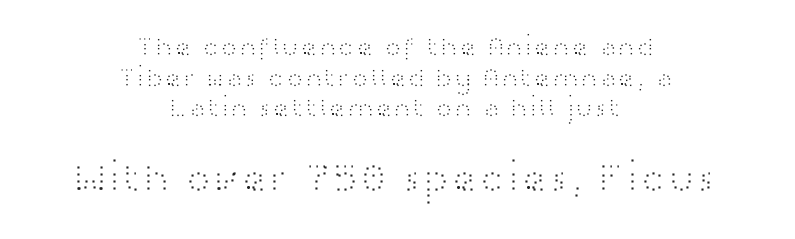
The image shows 42 px light, wide sans-serif type, upright; set centered, tight line spacing (1.09x), normal letter spacing, not underlined; the second (bottom) block is 1.5x larger; high stroke contrast and a medium x-height.
